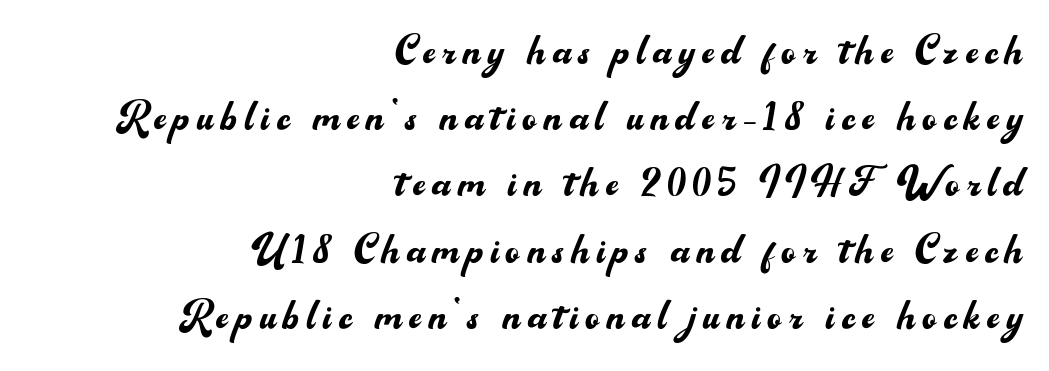
The image shows 53 px regular-weight sans-serif type; set right-aligned, normal line spacing (1.25x), not underlined; medium stroke contrast and a small x-height.
